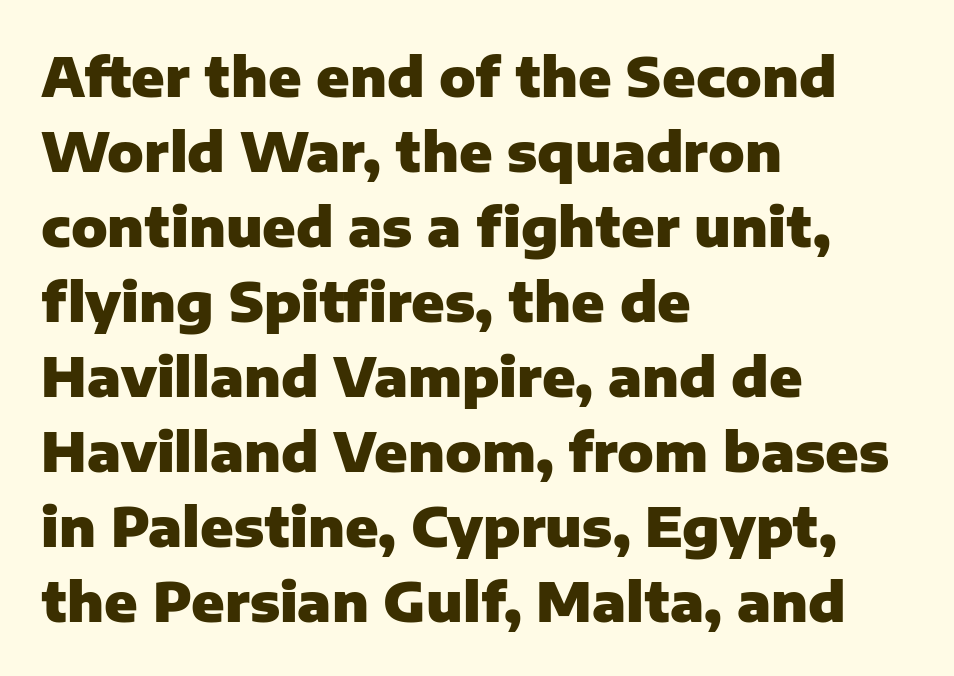
{"serif": "no", "italic": "no", "bold": "yes", "weight": "heavy", "width": "normal", "stroke_contrast": "low", "x_height": "medium", "monospaced": "no", "underline": "no", "align": "left", "line_spacing": "normal", "line_spacing_ratio": 1.39, "letter_spacing": "normal", "letter_spacing_em": 0.0, "glyph_px": 54}
